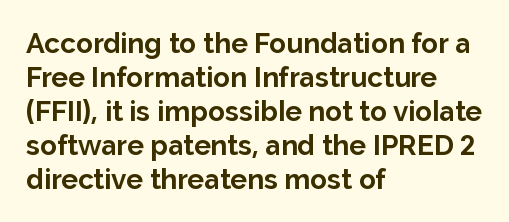
{"serif": "no", "italic": "no", "bold": "yes", "weight": "bold", "width": "normal", "stroke_contrast": "low", "x_height": "medium", "monospaced": "no", "underline": "no", "align": "left", "line_spacing_ratio": 1.21, "letter_spacing": "normal", "letter_spacing_em": 0.0, "glyph_px": 28}
